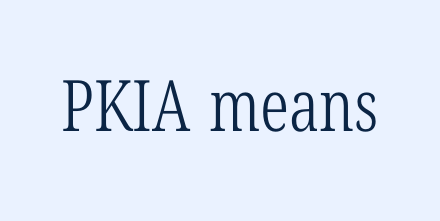
Old-style or modern, the face here clearly has serifs. Letters have the restrained weight of plain body copy at most. Varying glyph widths throughout — classic text-font behaviour. Tracking value appears to be zero — textbook default spacing. Each row of text sits above clean, open space.
